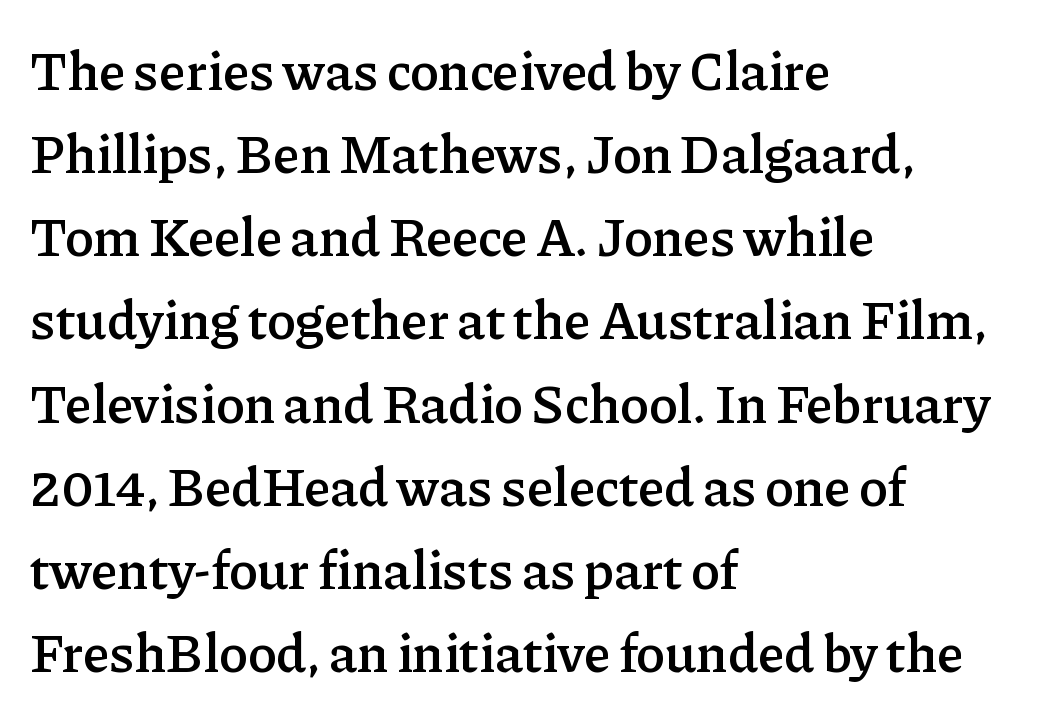
{"serif": "yes", "italic": "no", "bold": "semi", "weight": "semibold", "width": "normal", "stroke_contrast": "low", "x_height": "medium", "monospaced": "no", "underline": "no", "align": "left", "line_spacing": "normal", "line_spacing_ratio": 1.54, "letter_spacing": "normal", "letter_spacing_em": 0.0, "glyph_px": 54}
